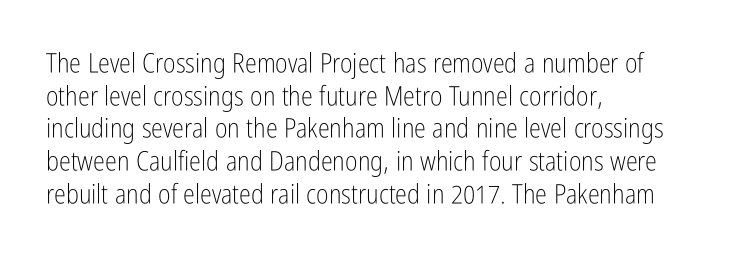
What stands out about the letter spacing? Nothing — it is the standard amount. This is not heavy type; no bold has been used. Just letters on the line, the space beneath them empty. Notice how the stems are strictly vertical — no italics here. This rendering uses left alignment, leaving the right contour irregular.
